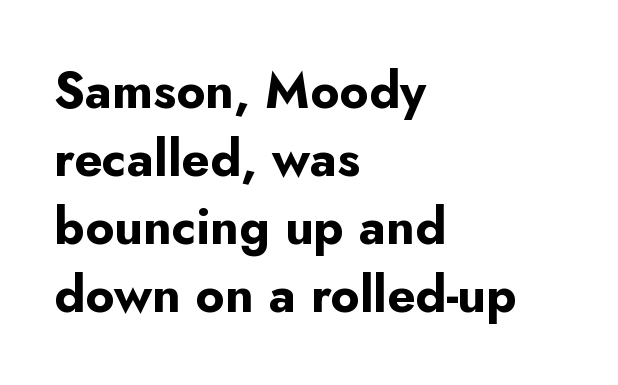
Q: Is the text bold? A: Yes.
Q: Is the text italic (slanted)? A: No, it is upright.
Q: Is the typeface a serif or a sans-serif typeface? A: Sans-serif.
Q: Is the text underlined? A: No.
Q: How is the paragraph aligned? A: Left-aligned.
Q: Is the spacing between letters normal or unusually wide? A: Normal.
Q: Is the spacing between lines tight, normal or loose? A: Normal.
Q: Width (condensed, normal, or wide)? A: Normal.
Q: Stroke contrast? A: Low.
Q: x-height? A: Small.
Q: Monospaced? A: No.
